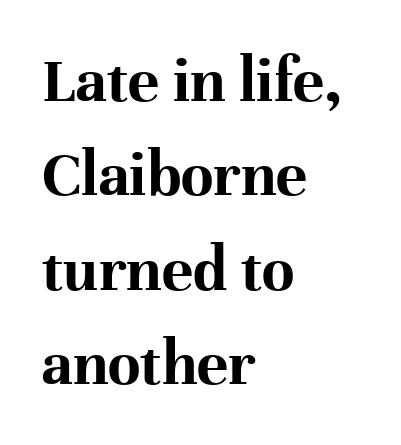
Words float on clear page, feet unadorned. The text block is weighted toward the left margin, trailing off unevenly rightward. Little horizontal feet cap the strokes, marking this as serif type. Rendered with straight, roman letterforms. Observe the ordinary spacing: letters are neighbours, not strangers. The block of text has a typical density, with ordinary space between rows.
